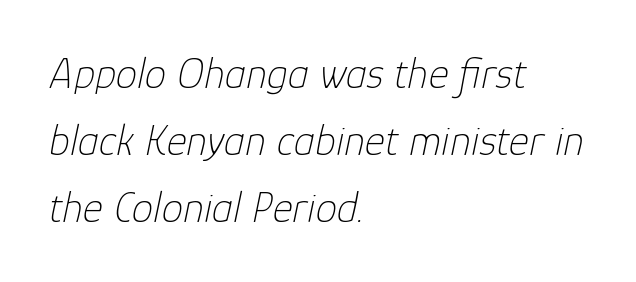
The image shows 43 px thin type, italic (leaning right); set left-aligned, normal line spacing (1.56x), normal letter spacing, not underlined; low stroke contrast and a medium x-height.
